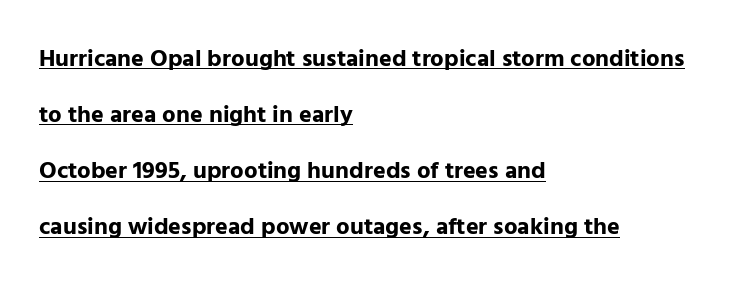
The specimen reads as upright at a glance. A classic flush-left, rag-right setting is used for this passage. Notice how a bar underscores the lettering throughout. This sample trades compactness for vertical openness between lines. Characters follow at the spacing the type designer built in.
